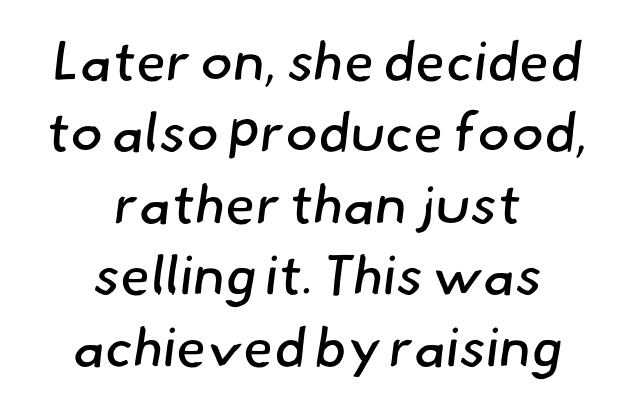
The image shows 55 px regular-weight sans-serif type; set centered, normal line spacing (1.3x), normal letter spacing, not underlined; low stroke contrast and a small x-height.
